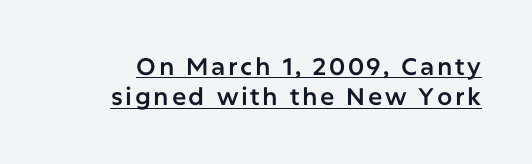
Q: Is the text italic (slanted)? A: No, it is upright.
Q: Is the text underlined? A: Yes.
Q: Is the spacing between lines tight, normal or loose? A: Normal.
